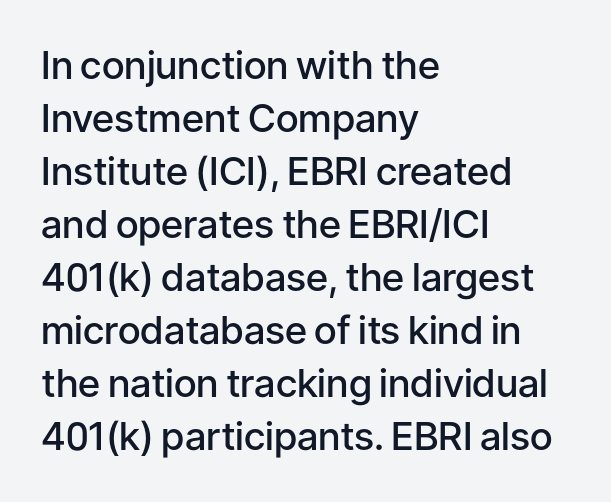
The image shows 39 px semibold sans-serif type, upright; set left-aligned, normal line spacing (1.36x), normal letter spacing, not underlined; low stroke contrast and a medium x-height.
